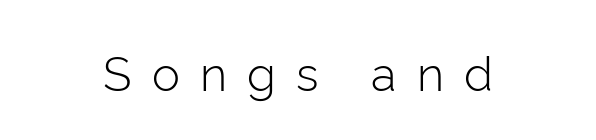
The passage shown is typeset with a sans-serif family. The compositor balanced each line on the midline. No chunkiness to these letters — they're not bold. Ascenders rise straight up at ninety degrees. There is plenty of visible air inserted between adjacent glyphs. Note the varied advance widths — an 'i' is clearly narrower than an 'm'.
